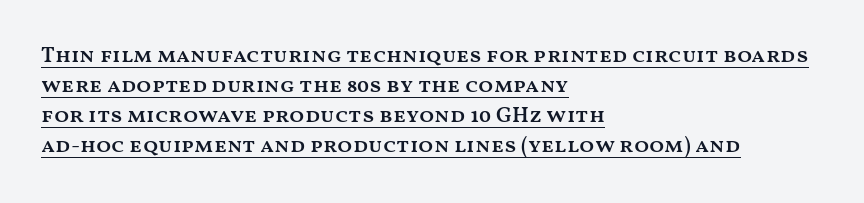
Q: Is the text bold? A: Semi-bold.
Q: Is the text italic (slanted)? A: No, it is upright.
Q: Is the text underlined? A: Yes.
Q: How is the paragraph aligned? A: Left-aligned.
Q: Is the spacing between letters normal or unusually wide? A: Normal.
Q: Is the spacing between lines tight, normal or loose? A: Normal.
